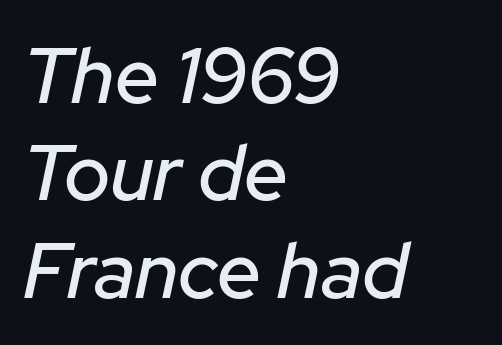
The image shows 78 px text type, italic (leaning right); set left-aligned, normal line spacing (1.25x), normal letter spacing, not underlined; low stroke contrast and a medium x-height.
